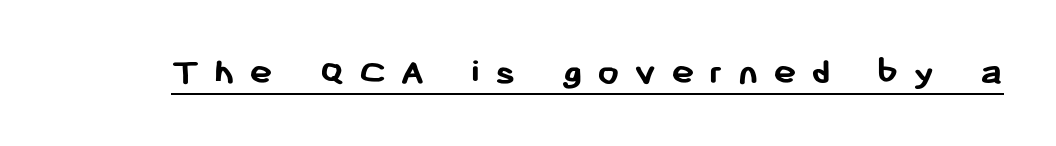
{"serif": "no", "italic": "no", "bold": "yes", "weight": "semibold", "width": "normal", "stroke_contrast": "low", "x_height": "medium", "monospaced": "no", "underline": "yes", "letter_spacing": "wide", "letter_spacing_em": 0.37, "glyph_px": 39}
